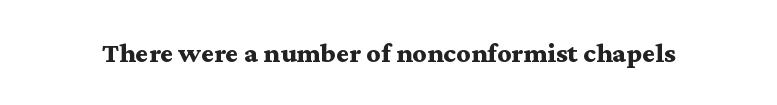
No italicization has been applied; the sample stays upright. Regarding serifs, this sample has them. How are the letters spaced? Ordinarily, with no added tracking. The letters advance in unequal steps, a hallmark of proportional type.
